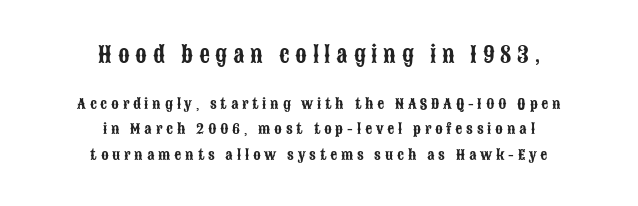
The image shows 21 px text type, upright; set centered, line spacing 1.79x, unusually wide letter spacing (+0.27 em), not underlined; the first (top) block is 1.5x larger.
